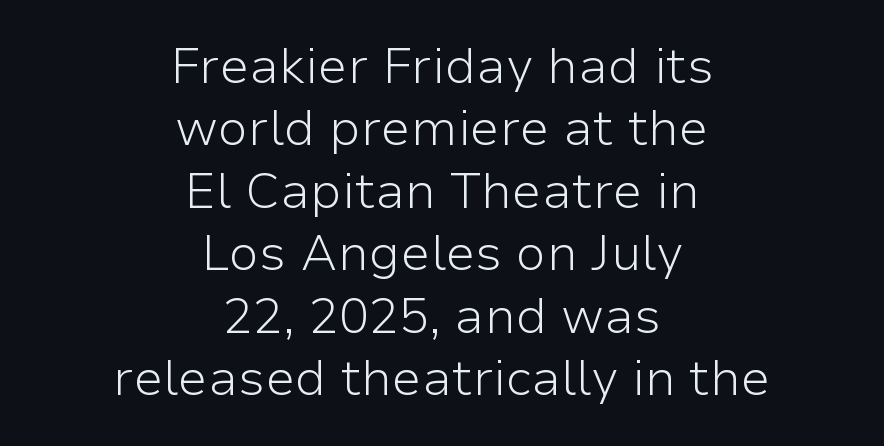
A centered setting, common on invitations and titles, is used for this passage. Tracking value appears to be zero — textbook default spacing. If you measured baseline to baseline, you'd find a middling distance. Weight: in the light-to-regular range. The space directly below the letters is spotless. Classification — sans serif.
